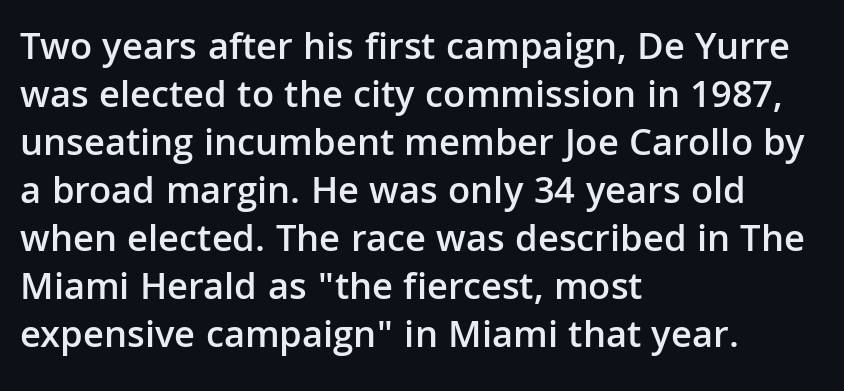
The image shows 39 px semibold sans-serif type, upright; set left-aligned, line spacing 1.23x, normal letter spacing, not underlined; low stroke contrast and a medium x-height.
